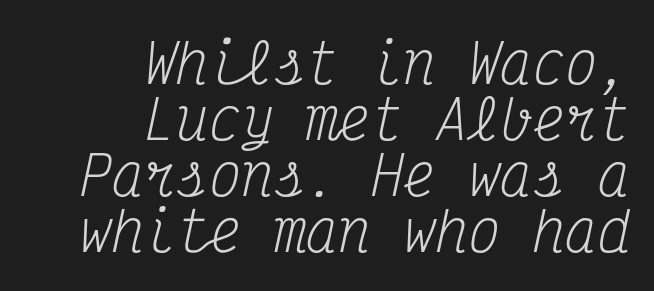
The image shows 54 px regular-weight, condensed serif type, italic (leaning right), monospaced; set right-aligned, tight line spacing (1.04x), normal letter spacing, not underlined; medium stroke contrast and a medium x-height.
